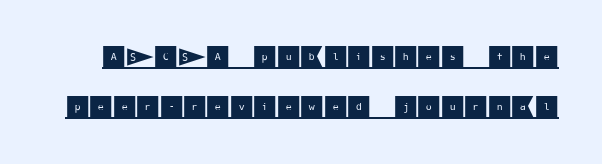
{"italic": "no", "underline": "yes", "line_spacing": "loose", "line_spacing_ratio": 2.1, "letter_spacing": "normal", "letter_spacing_em": 0.0, "glyph_px": 24}
